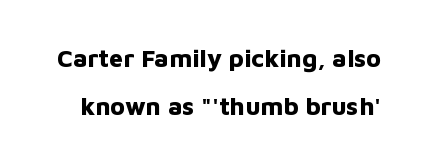
{"italic": "no", "bold": "yes", "underline": "no", "line_spacing": "loose", "line_spacing_ratio": 1.91, "letter_spacing": "normal", "letter_spacing_em": 0.0, "glyph_px": 25}
